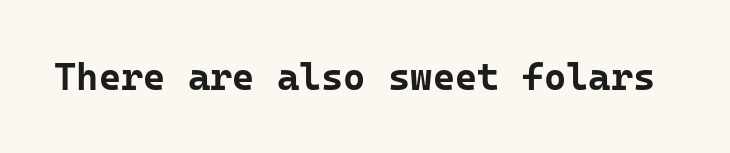
{"serif": "no", "italic": "no", "bold": "yes", "weight": "bold", "width": "normal", "stroke_contrast": "low", "x_height": "medium", "monospaced": "yes", "underline": "no", "letter_spacing": "normal", "letter_spacing_em": 0.0, "glyph_px": 38}
